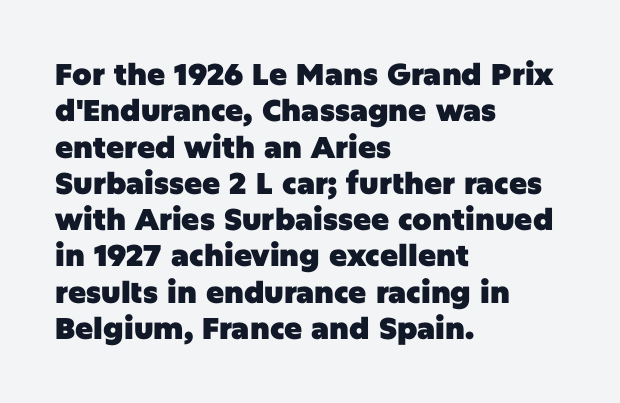
The image shows 30 px heavy sans-serif type, upright; set left-aligned, line spacing 1.21x, normal letter spacing, not underlined; low stroke contrast and a large x-height.
